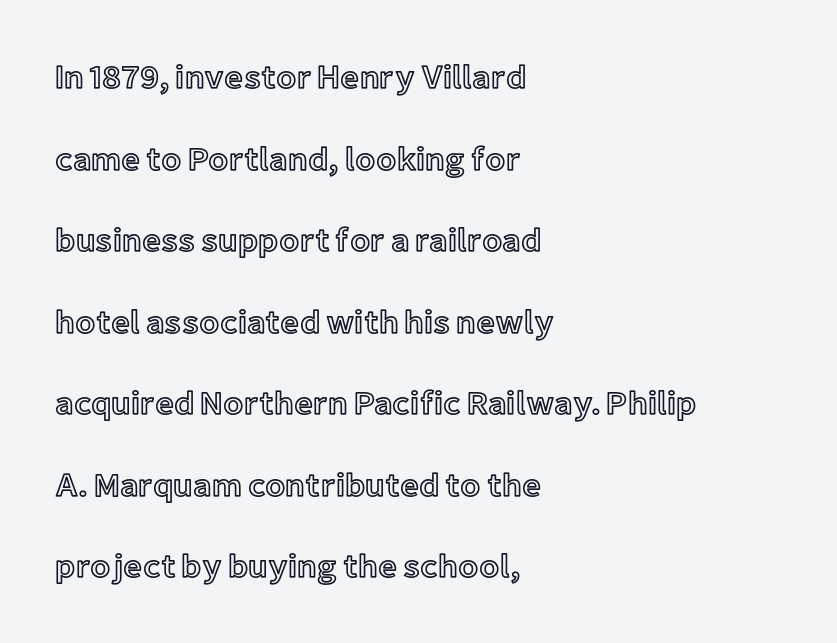
{"italic": "no", "width": "normal", "x_height": "medium", "monospaced": "no", "underline": "no", "align": "left", "line_spacing": "loose", "line_spacing_ratio": 2.47, "letter_spacing": "normal", "letter_spacing_em": 0.0, "glyph_px": 33}
